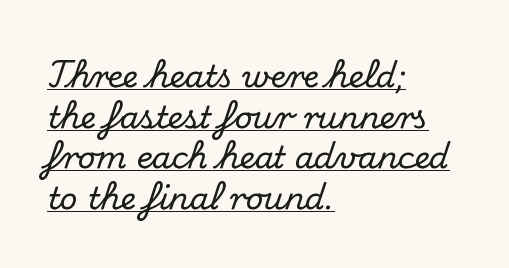
{"serif": "yes", "width": "normal", "stroke_contrast": "medium", "x_height": "small", "monospaced": "no", "underline": "yes", "align": "left", "line_spacing": "normal", "line_spacing_ratio": 1.31, "letter_spacing": "normal", "letter_spacing_em": 0.0, "glyph_px": 31}
